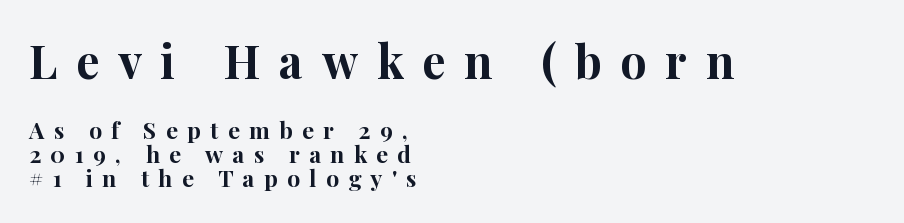
{"serif": "yes", "italic": "no", "bold": "yes", "weight": "bold", "width": "normal", "stroke_contrast": "high", "x_height": "medium", "monospaced": "no", "underline": "no", "align": "left", "line_spacing": "tight", "line_spacing_ratio": 1.05, "letter_spacing": "wide", "letter_spacing_em": 0.41, "larger_block": "first", "size_ratio": 2.0, "glyph_px": 46}
